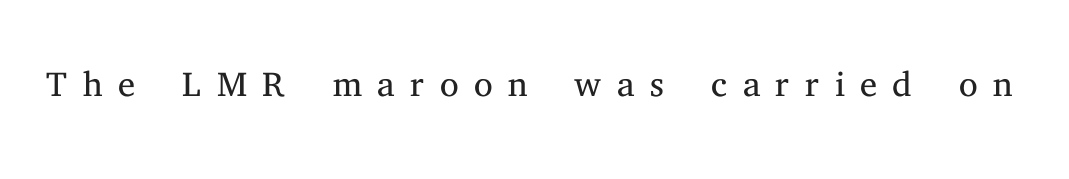
Nothing heavy about these letters — not bold at all. Each letter keeps its own natural width here, so spacing adapts to shape. Upright lettering throughout. Beneath every word, the page is bare. A typesetter would label this face a serif.
